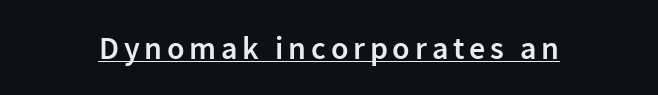
The string is rendered with underlining switched on. Check where the strokes stop: nothing finishes them off — pure sans. Ordinary non-slanted type is in use. Notice the strokes are somewhat thickened but not fully heavy: this is a semibold.
